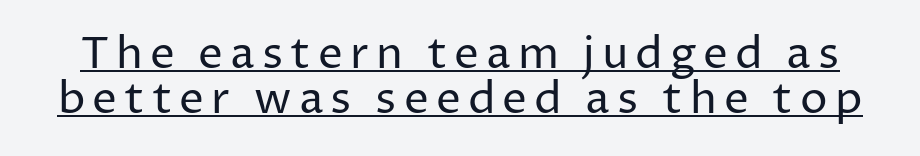
Closely set lines give the paragraph a compact silhouette. The letters carry no serifs — their stems end cleanly without finishing strokes. Decoration check: the copy is underlined. Posture: straight, roman, zero tilt. The cut favours lightness, reaching ordinary text weight at its darkest. Each letter keeps its own natural width here, so spacing adapts to shape.
